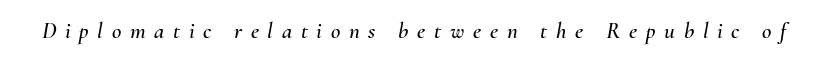
The image shows 23 px text type, italic (leaning right); set unusually wide letter spacing (+0.38 em), not underlined.
